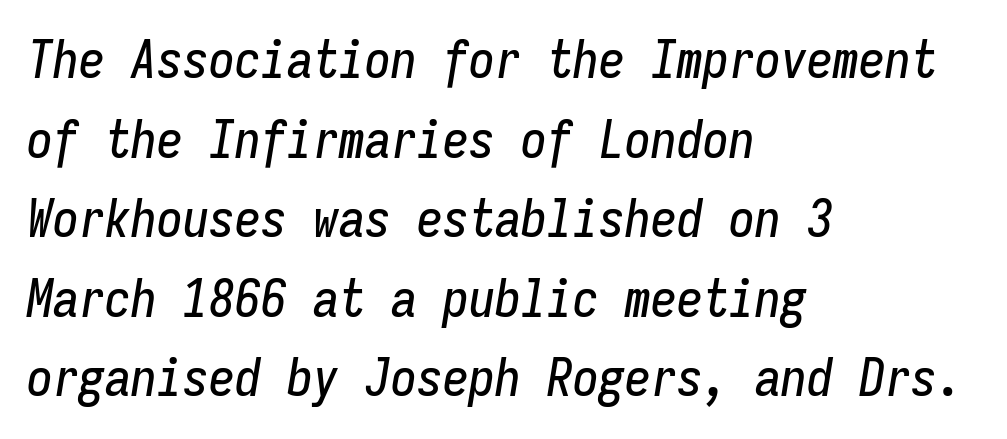
Q: Is the text italic (slanted)? A: Yes, it leans right by about 9 degrees.
Q: Is the text underlined? A: No.
Q: How is the paragraph aligned? A: Left-aligned.
Q: Is the spacing between letters normal or unusually wide? A: Normal.
Q: Is the spacing between lines tight, normal or loose? A: Normal.
Q: Width (condensed, normal, or wide)? A: Condensed.
Q: Stroke contrast? A: Low.
Q: x-height? A: Medium.
Q: Monospaced? A: Yes.
